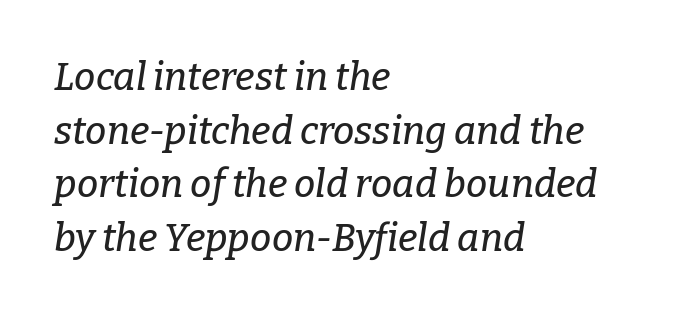
Has an underline been added? It has not. Do the characters align in a grid? No, the font is proportional. This block has exactly the height ordinary leading produces. Left-aligned paragraph, ragged on the right. Observe the lean: these are italic letterforms. In terms of letterspacing, this is plain default setting.
